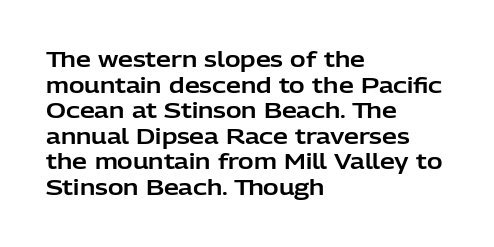
{"italic": "no", "underline": "no", "align": "left", "line_spacing_ratio": 1.22, "letter_spacing": "normal", "letter_spacing_em": 0.0, "glyph_px": 21}
